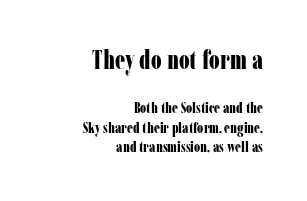
Q: Is the text bold? A: Yes.
Q: Is the text italic (slanted)? A: No, it is upright.
Q: Is the text underlined? A: No.
Q: How is the paragraph aligned? A: Right-aligned.
Q: Is the spacing between letters normal or unusually wide? A: Normal.
Q: Is the spacing between lines tight, normal or loose? A: Normal.
Q: Which block of text is set in a larger size, the first (top) or the second (bottom)? A: The first (top) one.
